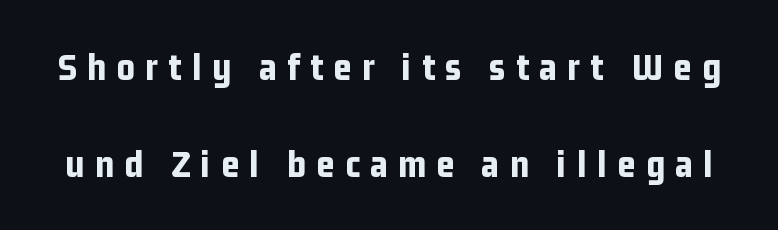
No word sits above an underline. Caption: expanded tracking, letters set apart. The letters stand straight up with perfectly vertical stems. The block of text is sparse from top to bottom, with ample space between rows. The rendering shows plain stroke endings on the letterforms — a sans-serif design.
